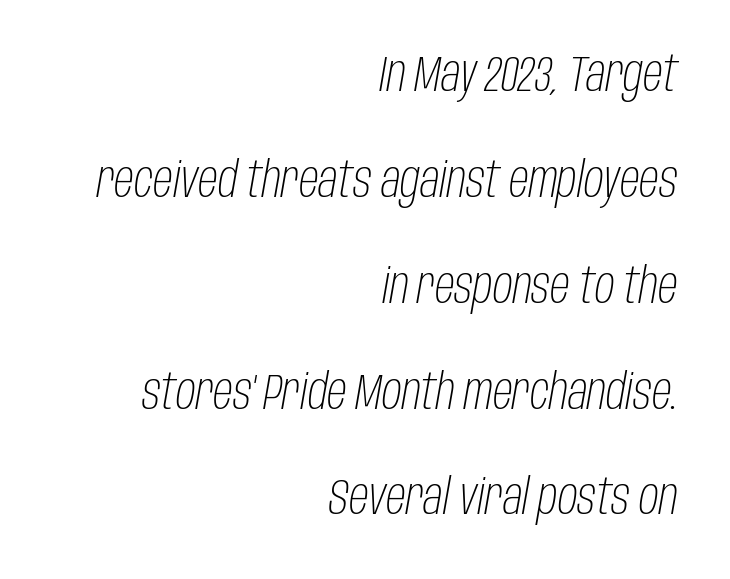
Descenders are the only things crossing below the line. Rendered with sloped, italic letterforms. Glyph-to-glyph distance matches everyday printed text. Every row of glyphs terminates at an identical x-position on the right.
